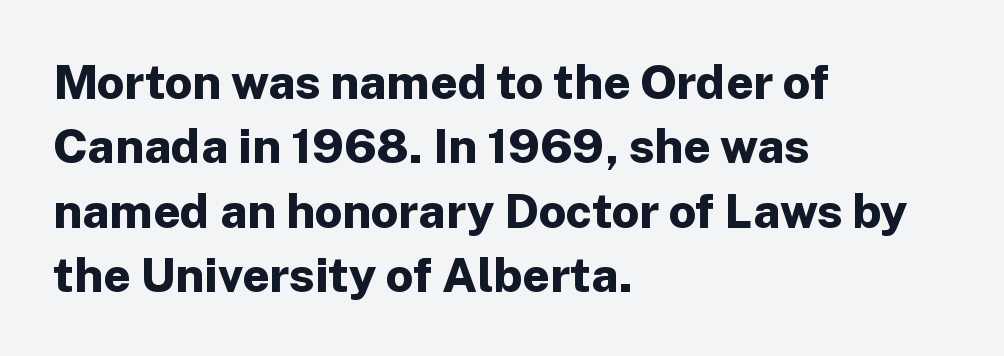
Q: Is the text bold? A: Yes.
Q: Is the text italic (slanted)? A: No, it is upright.
Q: Is the typeface a serif or a sans-serif typeface? A: Sans-serif.
Q: Is the text underlined? A: No.
Q: How is the paragraph aligned? A: Left-aligned.
Q: Is the spacing between letters normal or unusually wide? A: Normal.
Q: Is the spacing between lines tight, normal or loose? A: Normal.
Q: Width (condensed, normal, or wide)? A: Normal.
Q: Stroke contrast? A: Low.
Q: x-height? A: Medium.
Q: Monospaced? A: No.
